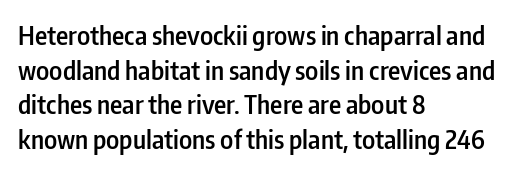
The glyphs have the mass of a demibold cut, below bold. Is the letter spacing exaggerated? No — it looks like the ordinary default. Which margin do the lines hug? The left one — the right edge is uneven. The rows are spaced the way most documents space them. Style check: upright. Has an underline been added? It has not.
